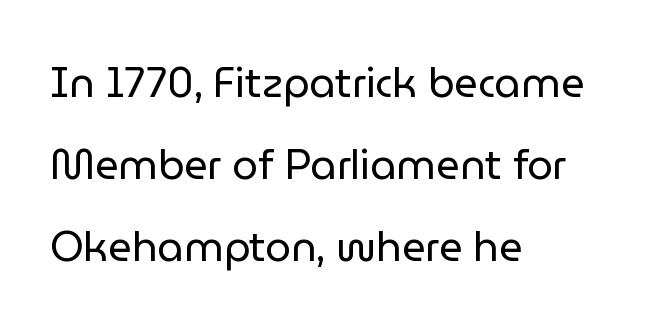
Q: Is the text bold? A: No.
Q: Is the text italic (slanted)? A: No, it is upright.
Q: Is the typeface a serif or a sans-serif typeface? A: Sans-serif.
Q: Is the text underlined? A: No.
Q: How is the paragraph aligned? A: Left-aligned.
Q: Is the spacing between letters normal or unusually wide? A: Normal.
Q: Is the spacing between lines tight, normal or loose? A: Loose.
Q: Width (condensed, normal, or wide)? A: Normal.
Q: Stroke contrast? A: Low.
Q: x-height? A: Medium.
Q: Monospaced? A: No.
